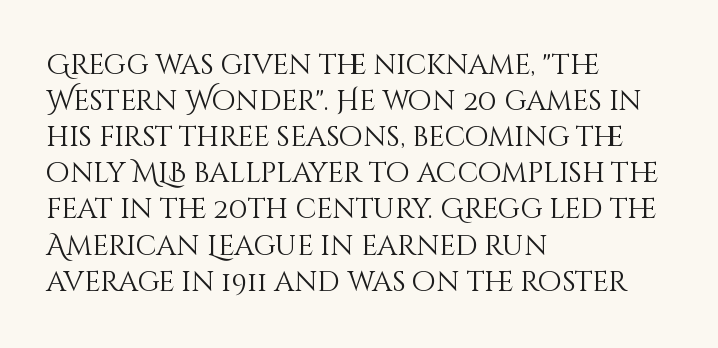
{"italic": "no", "bold": "no", "weight": "light", "width": "normal", "stroke_contrast": "medium", "x_height": "large", "monospaced": "no", "underline": "no", "align": "left", "line_spacing": "normal", "line_spacing_ratio": 1.29, "letter_spacing": "normal", "letter_spacing_em": 0.0, "glyph_px": 28}
